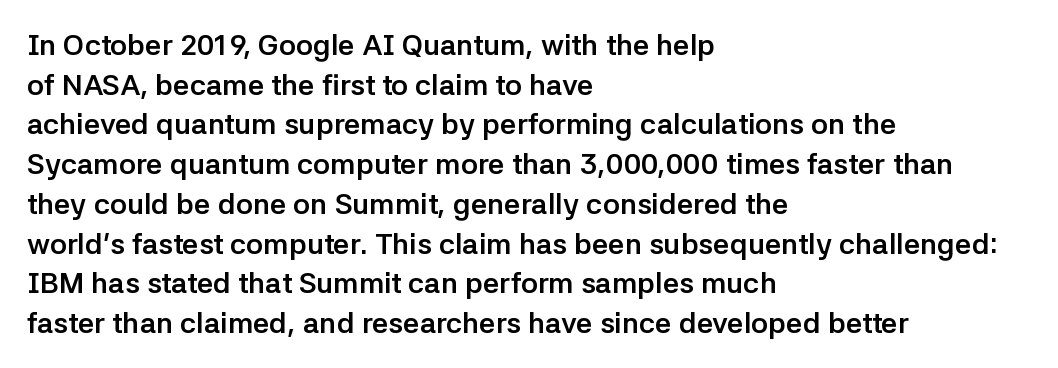
The image shows 29 px semibold sans-serif type, upright; set left-aligned, normal line spacing (1.37x), normal letter spacing, not underlined; low stroke contrast and a medium x-height.
